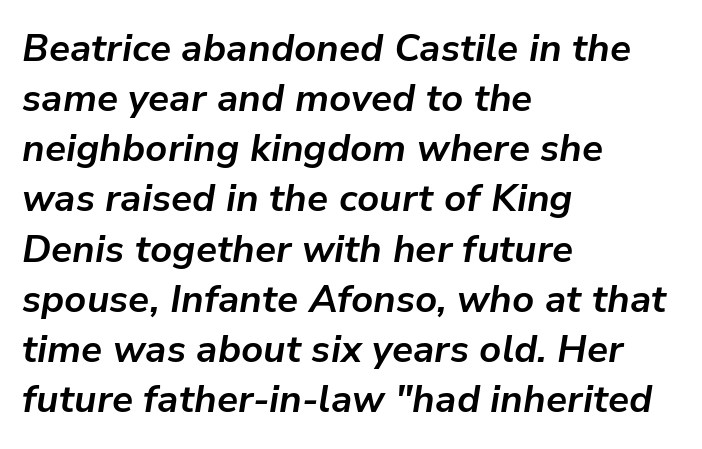
The image shows 38 px bold type, italic (leaning right); set left-aligned, normal line spacing (1.32x), normal letter spacing, not underlined; low stroke contrast and a medium x-height.
